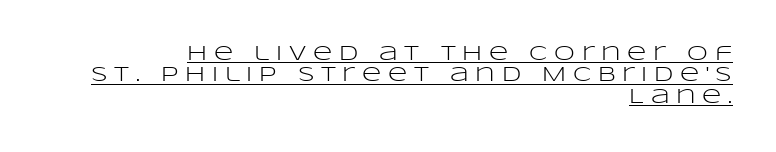
{"italic": "no", "bold": "no", "underline": "yes", "align": "right", "line_spacing": "tight", "line_spacing_ratio": 1.02, "letter_spacing": "wide", "letter_spacing_em": 0.32, "glyph_px": 21}
